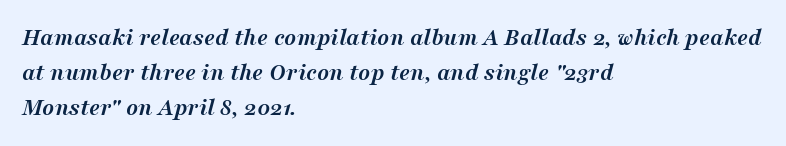
{"italic": "yes", "lean": "right", "slant_degrees": 16, "bold": "yes", "underline": "no", "align": "left", "line_spacing": "normal", "line_spacing_ratio": 1.41, "letter_spacing": "normal", "letter_spacing_em": 0.0, "glyph_px": 25}
